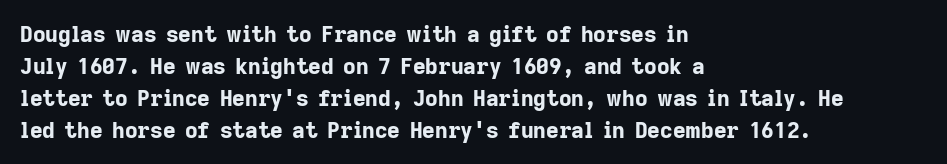
Q: Is the text bold? A: Yes.
Q: Is the text italic (slanted)? A: No, it is upright.
Q: Is the text underlined? A: No.
Q: How is the paragraph aligned? A: Left-aligned.
Q: Is the spacing between letters normal or unusually wide? A: Normal.
Q: Is the spacing between lines tight, normal or loose? A: Normal.
